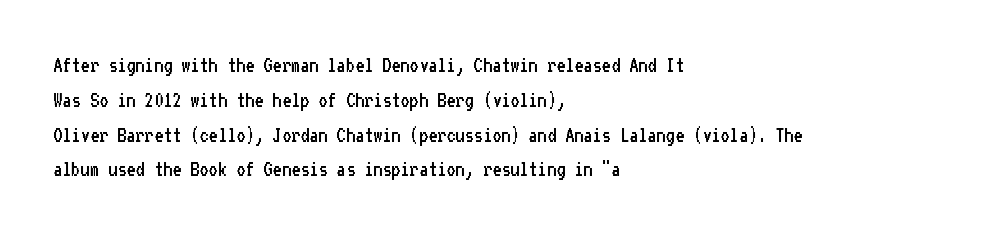
Q: Is the text bold? A: No.
Q: Is the text italic (slanted)? A: No, it is upright.
Q: Is the text underlined? A: No.
Q: How is the paragraph aligned? A: Left-aligned.
Q: Is the spacing between letters normal or unusually wide? A: Normal.
Q: Is the spacing between lines tight, normal or loose? A: Normal.
